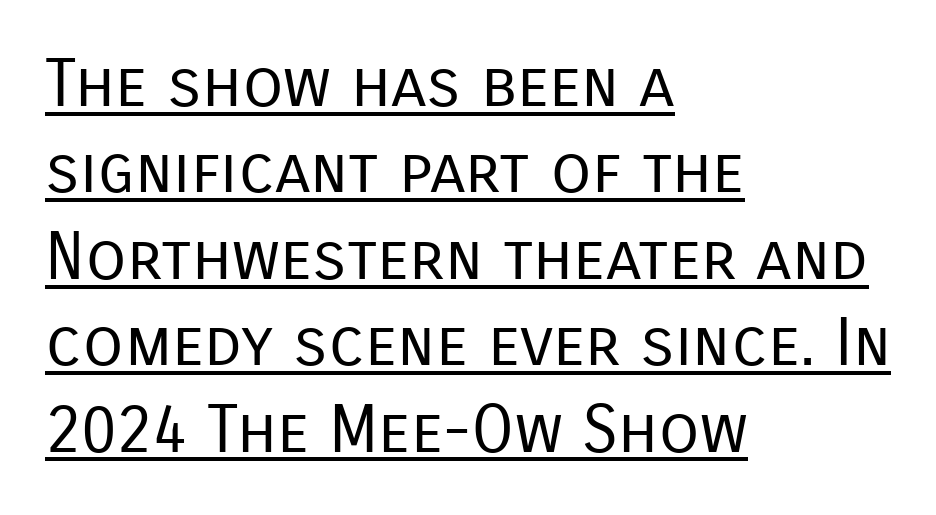
{"serif": "no", "italic": "no", "bold": "no", "weight": "regular", "width": "normal", "stroke_contrast": "low", "x_height": "medium", "monospaced": "no", "underline": "yes", "align": "left", "line_spacing": "normal", "line_spacing_ratio": 1.31, "letter_spacing": "normal", "letter_spacing_em": 0.0, "glyph_px": 66}
